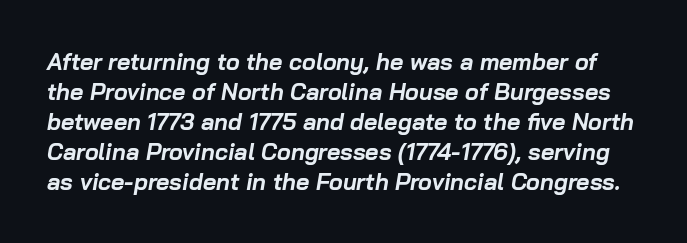
Q: Is the text bold? A: Yes.
Q: Is the text italic (slanted)? A: Yes, it leans right by about 10 degrees.
Q: Is the text underlined? A: No.
Q: Is the spacing between letters normal or unusually wide? A: Normal.
Q: Is the spacing between lines tight, normal or loose? A: Normal.
